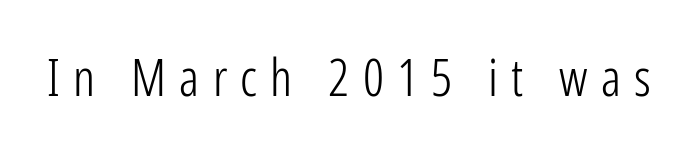
{"serif": "no", "italic": "no", "bold": "no", "weight": "light", "width": "condensed", "stroke_contrast": "low", "x_height": "medium", "monospaced": "no", "underline": "no", "letter_spacing": "wide", "letter_spacing_em": 0.26, "glyph_px": 51}
